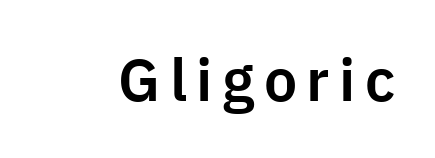
Q: Is the text italic (slanted)? A: No, it is upright.
Q: Is the typeface a serif or a sans-serif typeface? A: Sans-serif.
Q: Is the text underlined? A: No.
Q: Width (condensed, normal, or wide)? A: Normal.
Q: Stroke contrast? A: Low.
Q: x-height? A: Medium.
Q: Monospaced? A: No.
